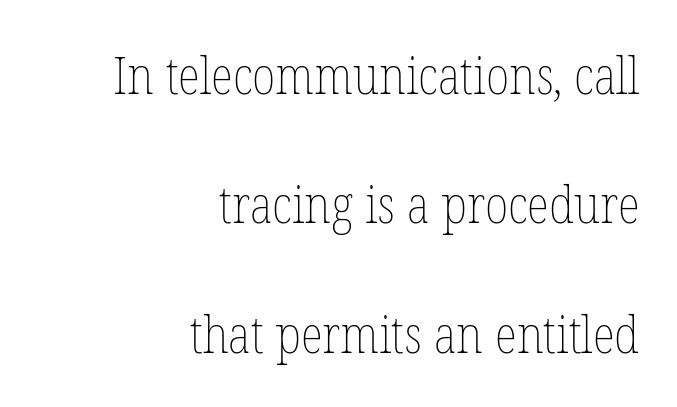
{"italic": "no", "bold": "no", "weight": "thin", "width": "condensed", "stroke_contrast": "low", "x_height": "medium", "monospaced": "no", "underline": "no", "align": "right", "line_spacing": "loose", "line_spacing_ratio": 2.49, "letter_spacing": "normal", "letter_spacing_em": 0.0, "glyph_px": 52}
